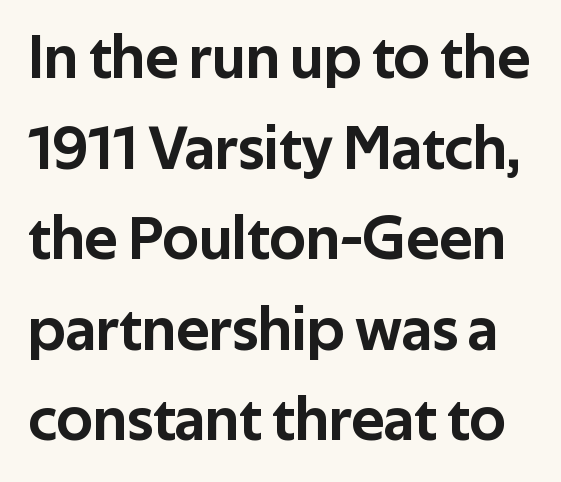
{"serif": "no", "italic": "no", "width": "normal", "stroke_contrast": "low", "x_height": "medium", "monospaced": "no", "underline": "no", "line_spacing": "normal", "line_spacing_ratio": 1.46, "letter_spacing": "normal", "letter_spacing_em": 0.0, "glyph_px": 62}
